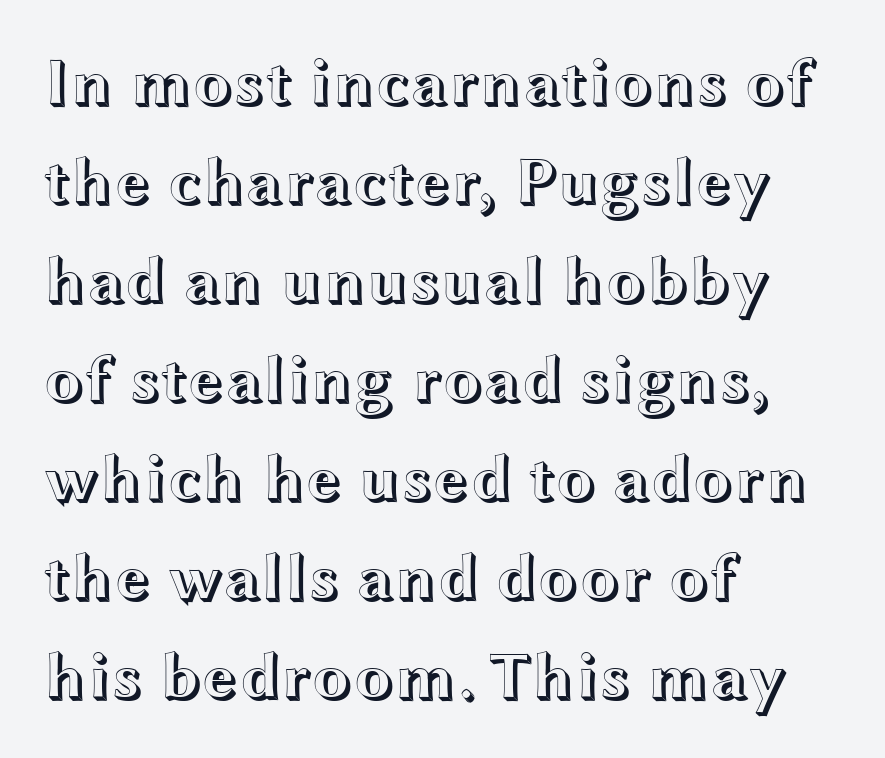
Short note: letters normally spaced. Any mark beneath the type? The region is blank. Rows of type keep a routine distance in the vertical direction. Designer's note — italics off, roman on.
